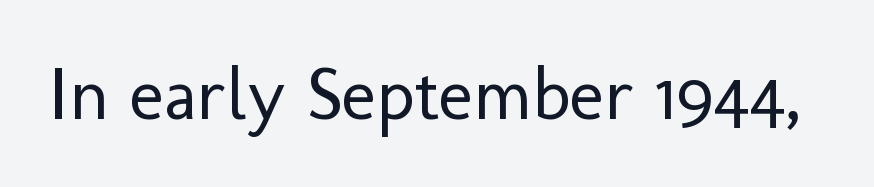
Q: Is the text bold? A: No.
Q: Is the text italic (slanted)? A: No, it is upright.
Q: Is the typeface a serif or a sans-serif typeface? A: Sans-serif.
Q: Is the text underlined? A: No.
Q: Is the spacing between letters normal or unusually wide? A: Normal.
Q: Width (condensed, normal, or wide)? A: Normal.
Q: Stroke contrast? A: Low.
Q: x-height? A: Medium.
Q: Monospaced? A: No.
